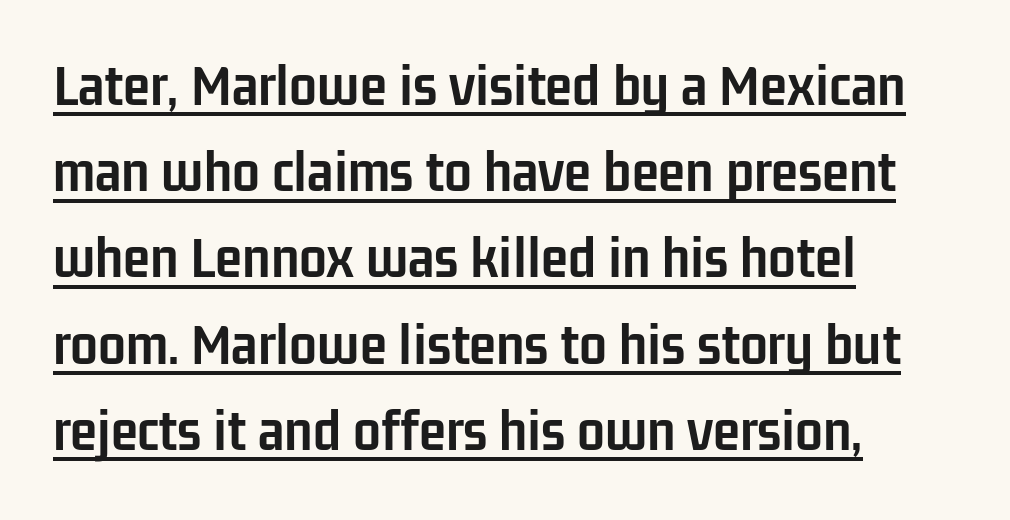
{"serif": "no", "italic": "no", "bold": "yes", "weight": "semibold", "width": "condensed", "stroke_contrast": "low", "x_height": "medium", "monospaced": "no", "underline": "yes", "align": "left", "line_spacing": "normal", "line_spacing_ratio": 1.39, "letter_spacing": "normal", "letter_spacing_em": 0.0, "glyph_px": 62}
